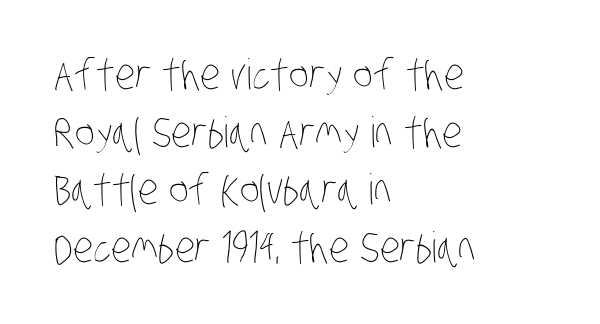
The image shows 42 px thin, condensed type; set left-aligned, normal line spacing (1.37x), normal letter spacing, not underlined; low stroke contrast and a large x-height.
